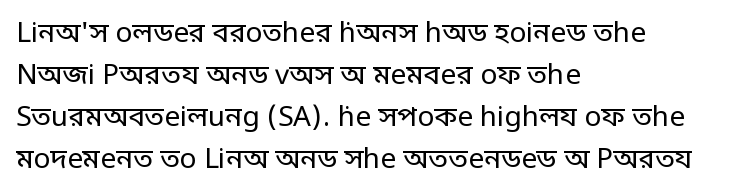
Tracking here is standard; glyphs follow each other at the usual distance. What's the leading like? Ordinary, nothing unusual. Beneath every word, the page is bare. A typesetter would label this face a sans. The text block is weighted toward the left margin, trailing off unevenly rightward. The characters are drawn with everyday or finer stroke widths.
